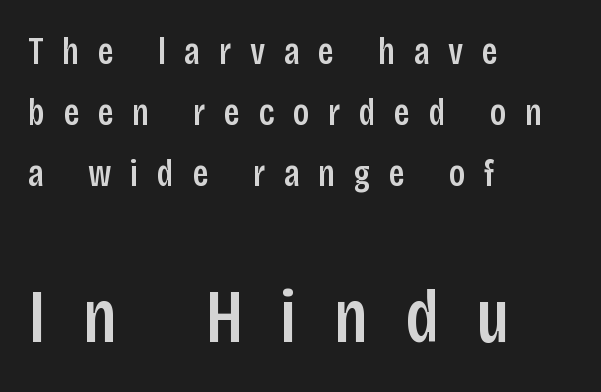
Q: Is the text italic (slanted)? A: No, it is upright.
Q: Is the typeface a serif or a sans-serif typeface? A: Sans-serif.
Q: Is the text underlined? A: No.
Q: How is the paragraph aligned? A: Left-aligned.
Q: Is the spacing between letters normal or unusually wide? A: Unusually wide.
Q: Is the spacing between lines tight, normal or loose? A: Normal.
Q: Which block of text is set in a larger size, the first (top) or the second (bottom)? A: The second (bottom) one.
Q: Width (condensed, normal, or wide)? A: Condensed.
Q: Stroke contrast? A: Low.
Q: x-height? A: Large.
Q: Monospaced? A: No.
